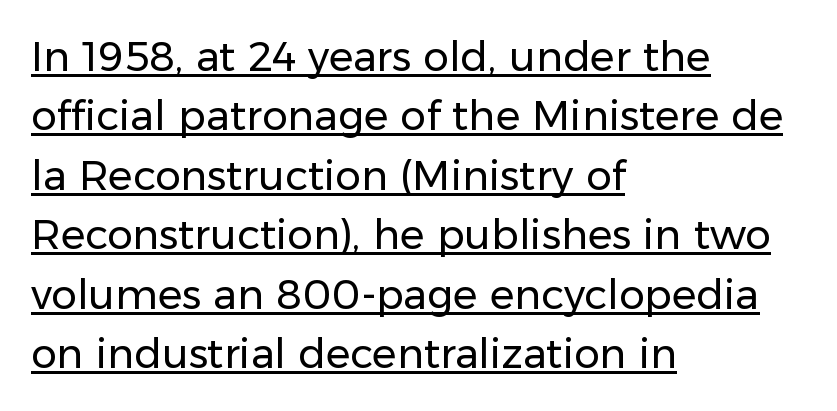
Q: Is the text bold? A: No.
Q: Is the text italic (slanted)? A: No, it is upright.
Q: Is the typeface a serif or a sans-serif typeface? A: Sans-serif.
Q: Is the text underlined? A: Yes.
Q: How is the paragraph aligned? A: Left-aligned.
Q: Is the spacing between letters normal or unusually wide? A: Normal.
Q: Is the spacing between lines tight, normal or loose? A: Normal.
Q: Width (condensed, normal, or wide)? A: Normal.
Q: Stroke contrast? A: Low.
Q: x-height? A: Medium.
Q: Monospaced? A: No.
